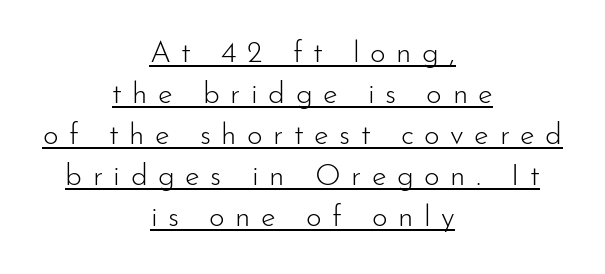
Is this a fixed-width face? No — the glyphs have proportional, varying widths. Ordinary non-slanted type is in use. Line spacing here is normal. Does the copy run flush right? No — it is centered line by line. No extra ink here — the face is not bold.
